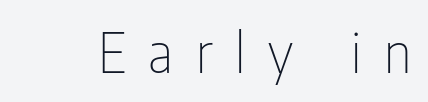
{"serif": "no", "italic": "no", "bold": "no", "weight": "thin", "width": "condensed", "stroke_contrast": "low", "x_height": "medium", "monospaced": "no", "underline": "no", "letter_spacing": "wide", "letter_spacing_em": 0.42, "glyph_px": 54}
